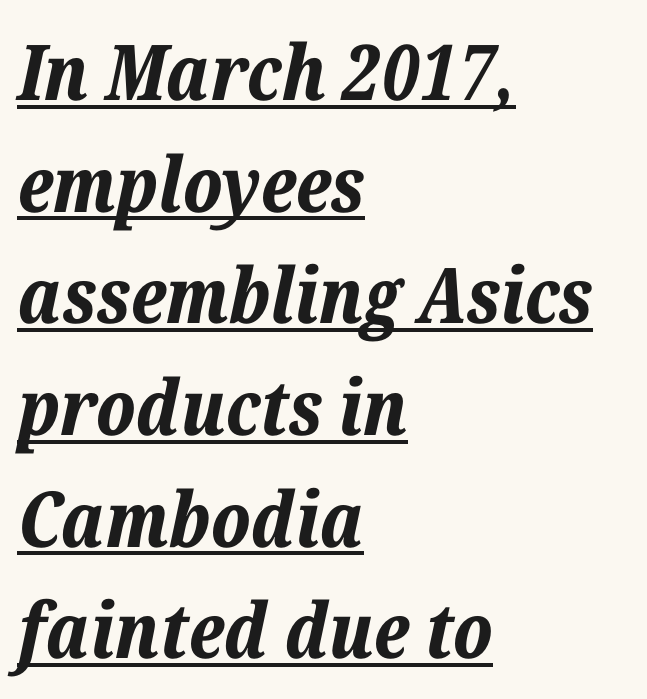
Summary of weight: heavy, a full bold. Glance below the letters and you will spot a drawn line. The rendering uses natural spacing where letterforms have individual widths. Honestly, the letter spacing is just normal — you wouldn't notice it. Every character sits at an angle, as italics do.
